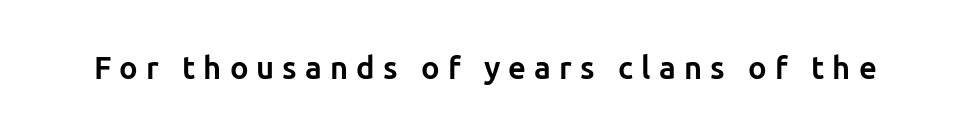
These lines carry a lot of weight — the face is fully bold. Does the type have serifs? No, each stem ends abruptly. Honestly, the letter spacing is so wide it's the main thing you notice. The zone under the glyphs is completely vacant. Do the characters align in a grid? No, the font is proportional. Unlike italic type, these characters show no tilt at all.
